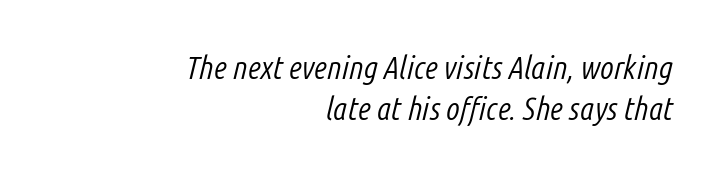
Italic: yes, the glyphs are oblique. Is this a fixed-width face? No — the glyphs have proportional, varying widths. Descenders are the only things crossing below the line. Honestly, the row spacing looks completely unremarkable. Caption: standard tracking, unaltered.
